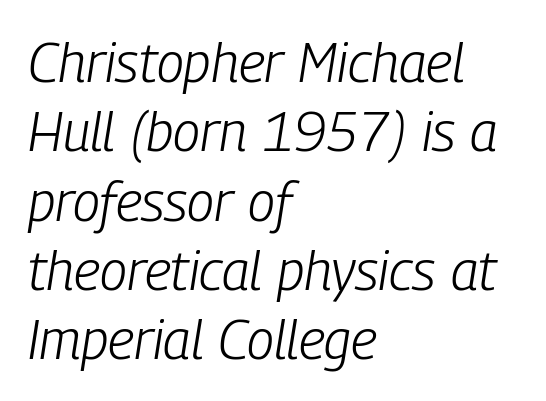
{"italic": "yes", "lean": "right", "slant_degrees": 9, "bold": "no", "weight": "light", "width": "condensed", "stroke_contrast": "low", "x_height": "medium", "monospaced": "no", "underline": "no", "align": "left", "line_spacing": "normal", "line_spacing_ratio": 1.26, "letter_spacing": "normal", "letter_spacing_em": 0.0, "glyph_px": 55}
